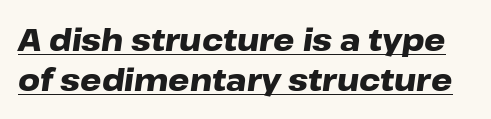
Q: Is the text bold? A: Yes.
Q: Is the text italic (slanted)? A: Yes, it leans right by about 8 degrees.
Q: Is the text underlined? A: Yes.
Q: Is the spacing between letters normal or unusually wide? A: Normal.
Q: Is the spacing between lines tight, normal or loose? A: Normal.
Q: Width (condensed, normal, or wide)? A: Wide.
Q: Stroke contrast? A: Low.
Q: x-height? A: Medium.
Q: Monospaced? A: No.
